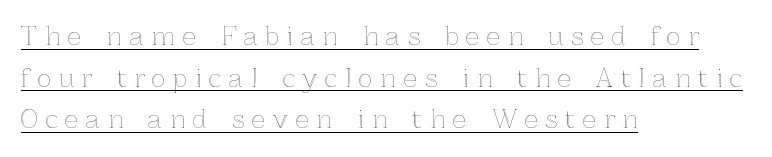
The image shows 24 px text type, upright; set left-aligned, line spacing 1.73x, unusually wide letter spacing (+0.32 em), underlined.
